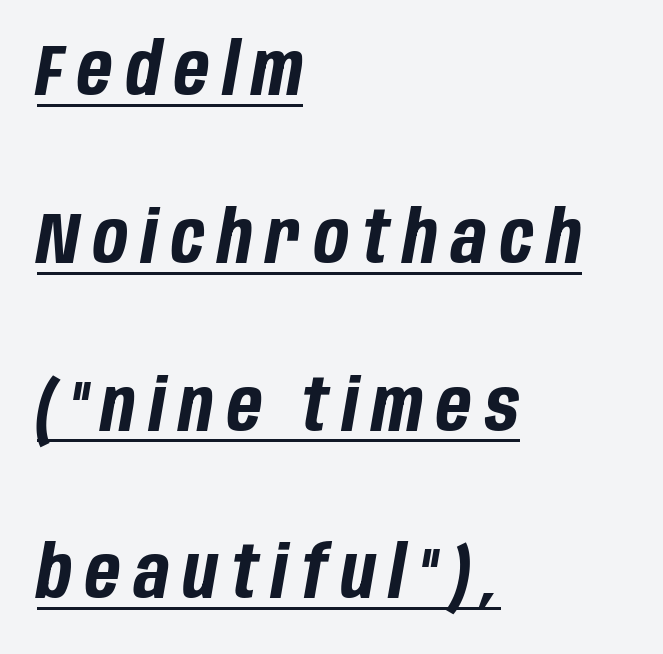
Q: Is the text bold? A: Yes.
Q: Is the text italic (slanted)? A: Yes, it leans right by about 10 degrees.
Q: Is the text underlined? A: Yes.
Q: How is the paragraph aligned? A: Left-aligned.
Q: Is the spacing between lines tight, normal or loose? A: Loose.
Q: Width (condensed, normal, or wide)? A: Condensed.
Q: Stroke contrast? A: Low.
Q: x-height? A: Large.
Q: Monospaced? A: No.
